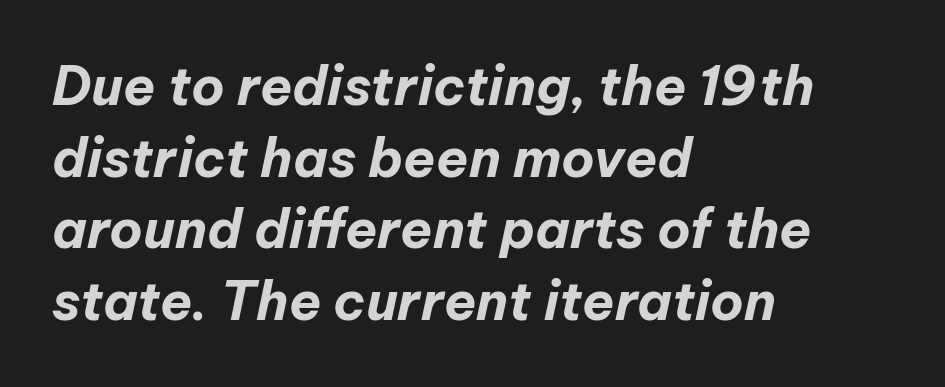
Short and long lines alike share a common starting point at left. Students, observe: this is what conventionally led text looks like. Pretty heavy lettering here — definitely bold. Every character sits at an angle, as italics do. Do the characters align in a grid? No, the font is proportional. The face used here is rendered with its standard letterfit.
